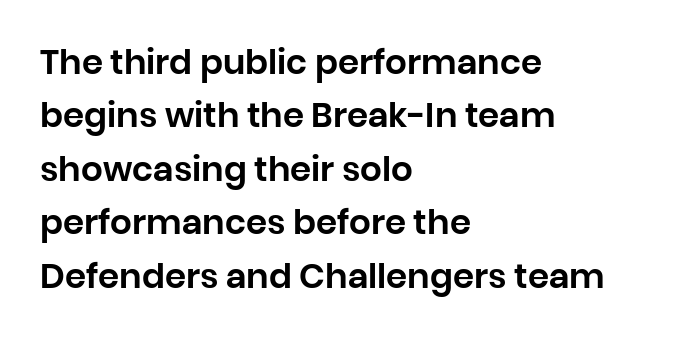
Q: Is the text italic (slanted)? A: No, it is upright.
Q: Is the typeface a serif or a sans-serif typeface? A: Sans-serif.
Q: Is the text underlined? A: No.
Q: How is the paragraph aligned? A: Left-aligned.
Q: Is the spacing between letters normal or unusually wide? A: Normal.
Q: Is the spacing between lines tight, normal or loose? A: Normal.
Q: Width (condensed, normal, or wide)? A: Normal.
Q: Stroke contrast? A: Low.
Q: x-height? A: Large.
Q: Monospaced? A: No.
